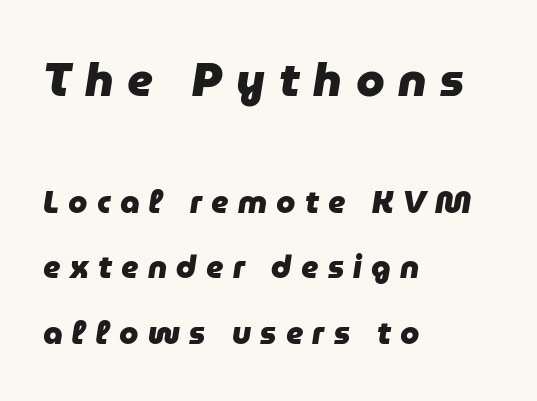
Which margin do the lines hug? The left one — the right edge is uneven. Caption: expanded tracking, letters set apart. One glance says open: line gaps are wider than usual. The passage shown is typed in a proportional face where columns would drift. Its strokes are broad and dark, the hallmark of bold type.
